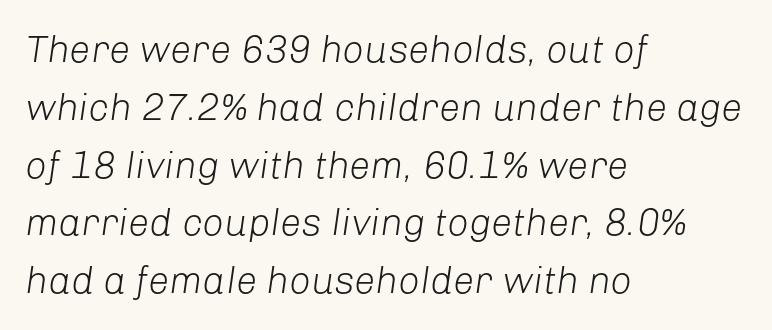
{"italic": "yes", "lean": "right", "slant_degrees": 8, "bold": "no", "weight": "light", "width": "normal", "stroke_contrast": "low", "x_height": "medium", "monospaced": "no", "underline": "no", "align": "left", "line_spacing": "normal", "line_spacing_ratio": 1.52, "letter_spacing": "normal", "letter_spacing_em": 0.0, "glyph_px": 38}
